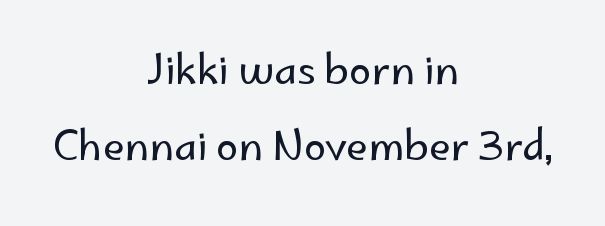
{"serif": "no", "italic": "no", "bold": "no", "weight": "regular", "width": "normal", "stroke_contrast": "low", "x_height": "small", "monospaced": "no", "underline": "no", "align": "center", "line_spacing_ratio": 1.89, "letter_spacing": "normal", "letter_spacing_em": 0.0, "glyph_px": 40}
